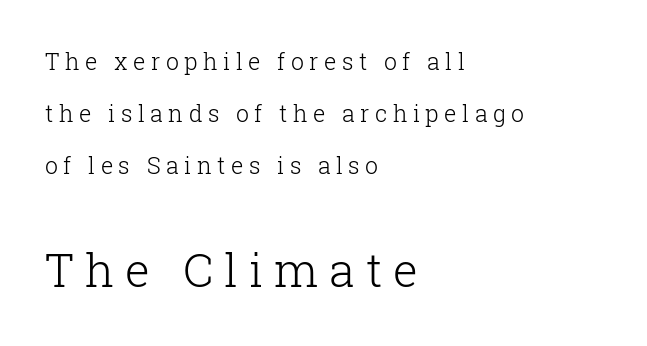
{"serif": "yes", "italic": "no", "bold": "no", "weight": "light", "width": "normal", "stroke_contrast": "low", "x_height": "medium", "monospaced": "no", "underline": "no", "align": "left", "line_spacing": "loose", "line_spacing_ratio": 2.27, "letter_spacing": "wide", "letter_spacing_em": 0.24, "larger_block": "second", "size_ratio": 2.0, "glyph_px": 46}
